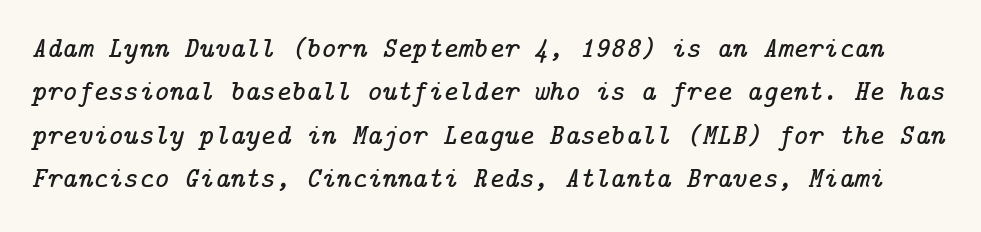
Q: Is the text italic (slanted)? A: Yes, it leans right by about 14 degrees.
Q: Is the typeface a serif or a sans-serif typeface? A: Serif.
Q: Is the text underlined? A: No.
Q: Is the spacing between letters normal or unusually wide? A: Normal.
Q: Is the spacing between lines tight, normal or loose? A: Normal.
Q: Width (condensed, normal, or wide)? A: Normal.
Q: Stroke contrast? A: Low.
Q: x-height? A: Medium.
